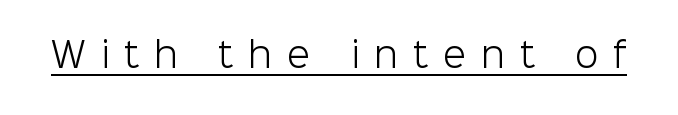
Think of a printed novel: that variable character pitch is what you see here. Compared with undecorated copy, this sample adds a rule below the words. Letterform terminals end flat and unadorned throughout the passage. Each word looks stretched out because of the extra space between its letters.
